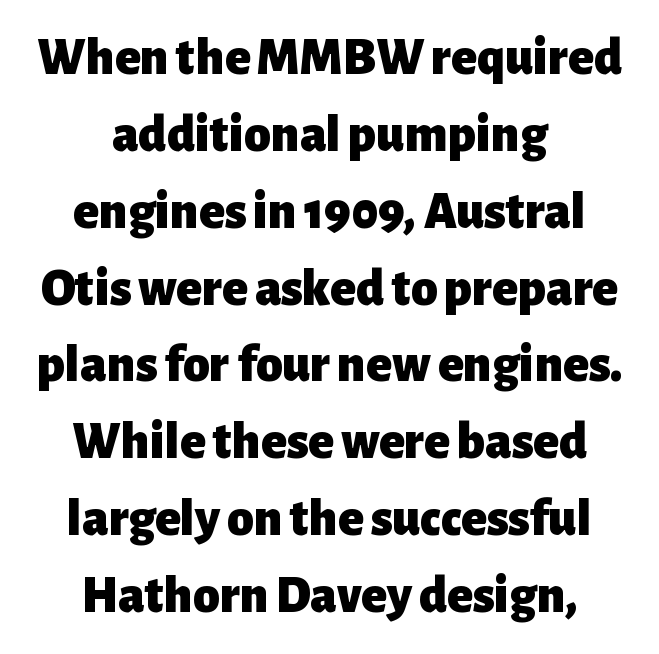
Typeset on center — no edge is straight. Is this a sans? Yes — the strokes have no serifs. The line texture is even and compact thanks to regular tracking. Each glyph is drawn with heavy, bold strokes. The typography opts for an upright posture over an oblique one. Each letter keeps its own natural width here, so spacing adapts to shape.
